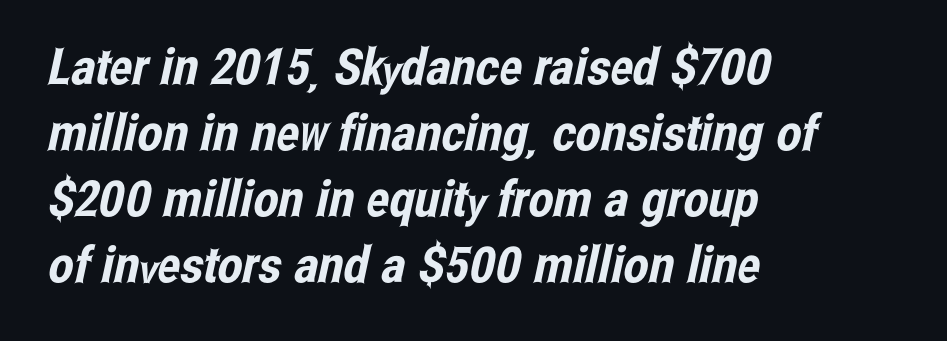
Q: Is the typeface a serif or a sans-serif typeface? A: Sans-serif.
Q: Is the text underlined? A: No.
Q: How is the paragraph aligned? A: Left-aligned.
Q: Is the spacing between letters normal or unusually wide? A: Normal.
Q: Is the spacing between lines tight, normal or loose? A: Normal.
Q: Width (condensed, normal, or wide)? A: Condensed.
Q: Stroke contrast? A: Low.
Q: x-height? A: Medium.
Q: Monospaced? A: No.
